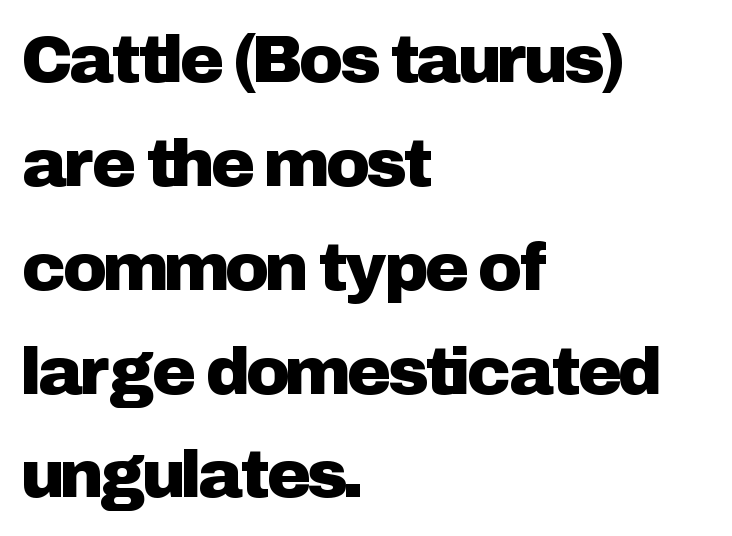
These lines are rendered in a variable-pitch font. Notice how descenders clear the ascenders below comfortably — that's standard leading. Check the space under the baseline: it is left empty. This is the regular roman posture of the typeface. Nobody touched the tracking dial on this one.
